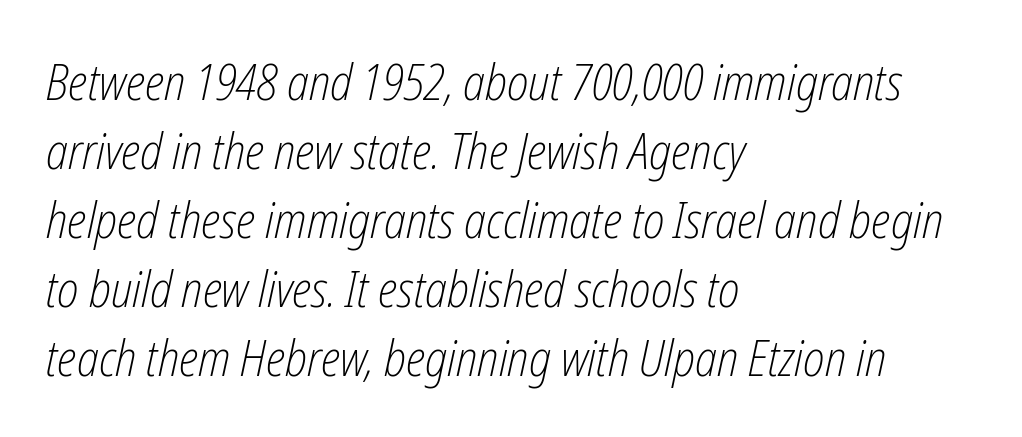
Q: Is the text bold? A: No.
Q: Is the text italic (slanted)? A: Yes, it leans right by about 12 degrees.
Q: Is the text underlined? A: No.
Q: How is the paragraph aligned? A: Left-aligned.
Q: Is the spacing between letters normal or unusually wide? A: Normal.
Q: Is the spacing between lines tight, normal or loose? A: Normal.
Q: Width (condensed, normal, or wide)? A: Condensed.
Q: Stroke contrast? A: Low.
Q: x-height? A: Medium.
Q: Monospaced? A: No.
